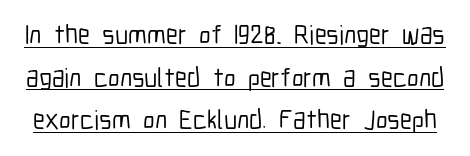
Q: Is the text italic (slanted)? A: No, it is upright.
Q: Is the text underlined? A: Yes.
Q: Is the spacing between letters normal or unusually wide? A: Normal.
Q: Is the spacing between lines tight, normal or loose? A: Normal.
